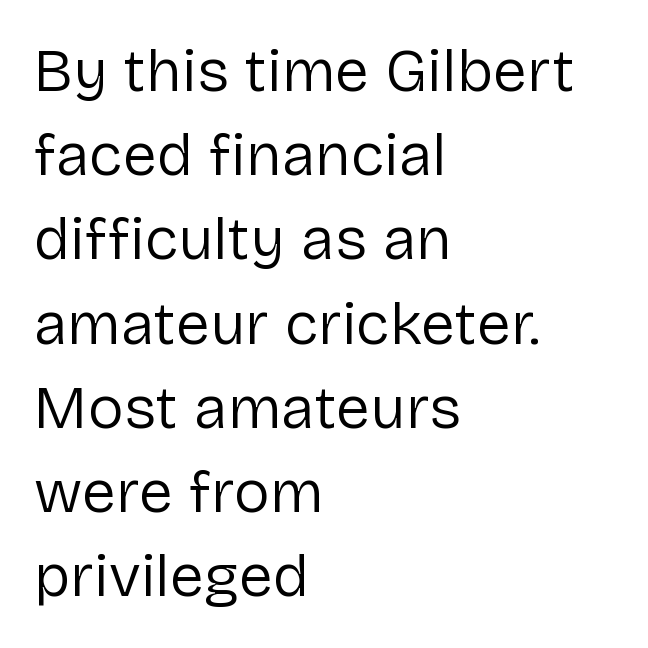
{"serif": "no", "italic": "no", "bold": "no", "weight": "regular", "width": "normal", "stroke_contrast": "low", "x_height": "medium", "monospaced": "no", "underline": "no", "align": "left", "line_spacing": "normal", "line_spacing_ratio": 1.38, "letter_spacing": "normal", "letter_spacing_em": 0.0, "glyph_px": 61}
